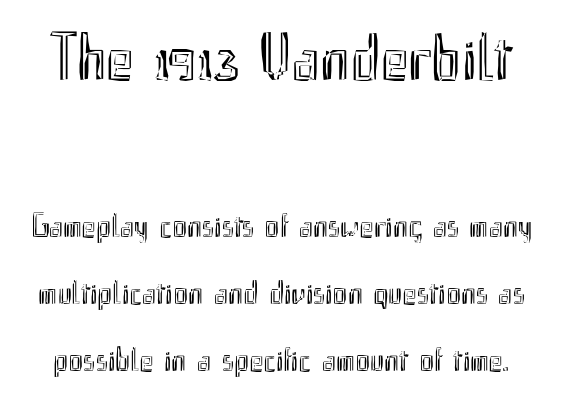
Q: Is the text italic (slanted)? A: No, it is upright.
Q: Is the text underlined? A: No.
Q: Is the spacing between letters normal or unusually wide? A: Normal.
Q: Is the spacing between lines tight, normal or loose? A: Loose.
Q: Which block of text is set in a larger size, the first (top) or the second (bottom)? A: The first (top) one.
Q: Width (condensed, normal, or wide)? A: Condensed.
Q: x-height? A: Small.
Q: Monospaced? A: No.
